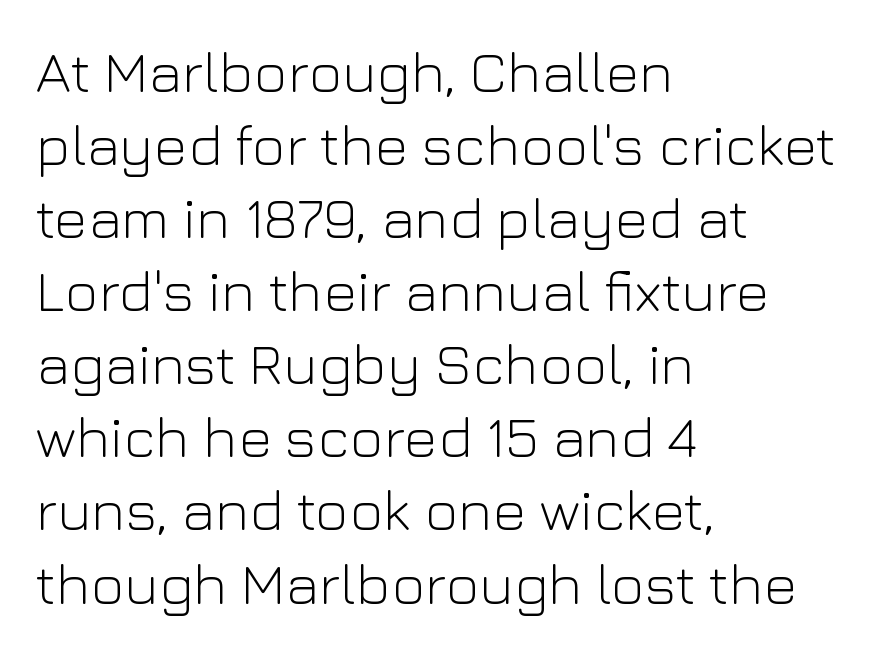
{"serif": "no", "italic": "no", "bold": "no", "weight": "light", "width": "normal", "stroke_contrast": "low", "x_height": "medium", "monospaced": "no", "underline": "no", "align": "left", "line_spacing": "normal", "line_spacing_ratio": 1.26, "letter_spacing": "normal", "letter_spacing_em": 0.0, "glyph_px": 58}
